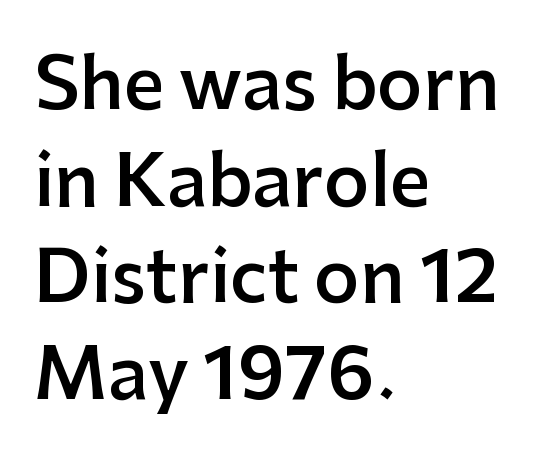
Q: Is the text bold? A: Semi-bold.
Q: Is the text italic (slanted)? A: No, it is upright.
Q: Is the typeface a serif or a sans-serif typeface? A: Sans-serif.
Q: Is the text underlined? A: No.
Q: How is the paragraph aligned? A: Left-aligned.
Q: Is the spacing between letters normal or unusually wide? A: Normal.
Q: Is the spacing between lines tight, normal or loose? A: Normal.
Q: Width (condensed, normal, or wide)? A: Normal.
Q: Stroke contrast? A: Low.
Q: x-height? A: Medium.
Q: Monospaced? A: No.
